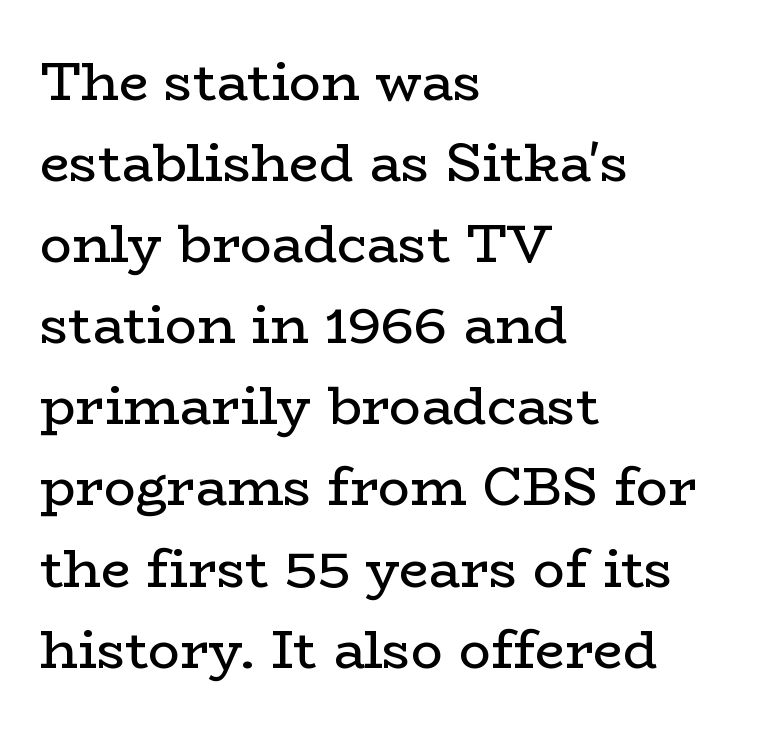
The image shows 53 px regular-weight, wide serif type, upright; set left-aligned, normal line spacing (1.53x), normal letter spacing, not underlined; low stroke contrast and a medium x-height.
